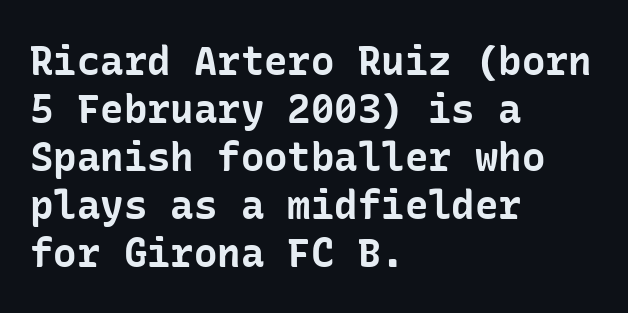
The image shows 39 px bold sans-serif type, upright; set left-aligned, line spacing 1.23x, normal letter spacing, not underlined; low stroke contrast and a medium x-height.
